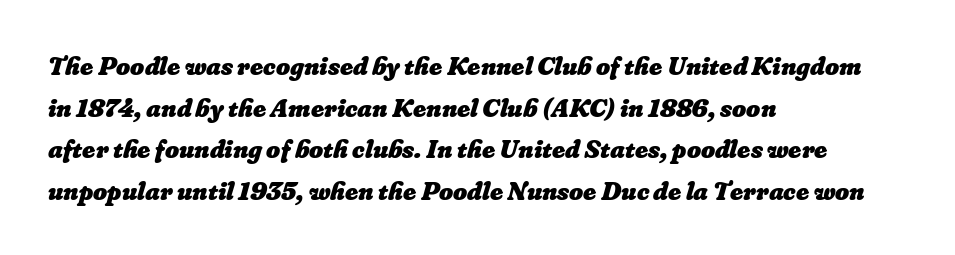
The rendering uses a moderate line-height, typical for paragraphs. Is the letter spacing exaggerated? No — it looks like the ordinary default. Nobody drew a line under any word here. How heavy is the stroke? Heavy — this is a bold.
